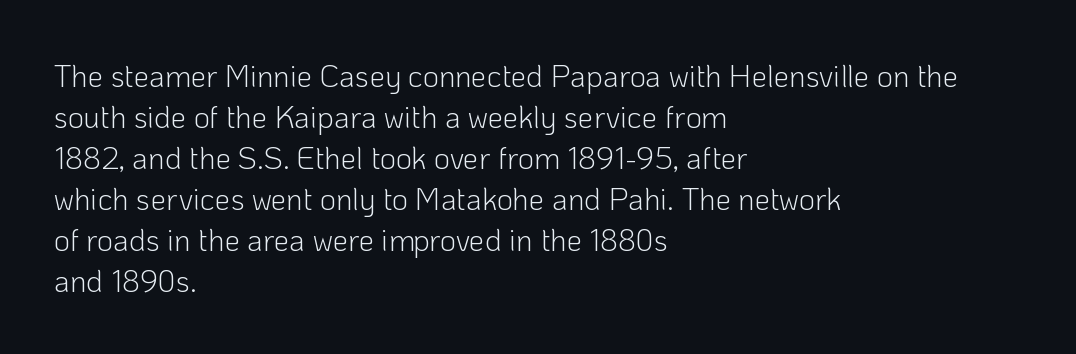
Rows of type keep a routine distance in the vertical direction. The type sits square on the baseline with zero lean. Stroke thickness stays within the range of a standard reading face or lighter. These lines are set flush left with a ragged right edge. Between one letter and the next there's only the usual sliver of space.
